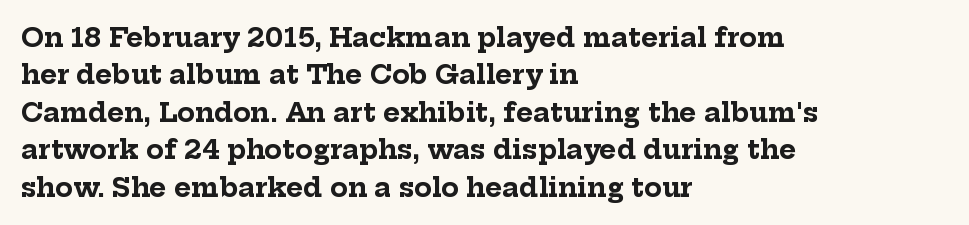
Q: Is the text bold? A: Yes.
Q: Is the text italic (slanted)? A: No, it is upright.
Q: Is the text underlined? A: No.
Q: How is the paragraph aligned? A: Left-aligned.
Q: Is the spacing between letters normal or unusually wide? A: Normal.
Q: Is the spacing between lines tight, normal or loose? A: Normal.
